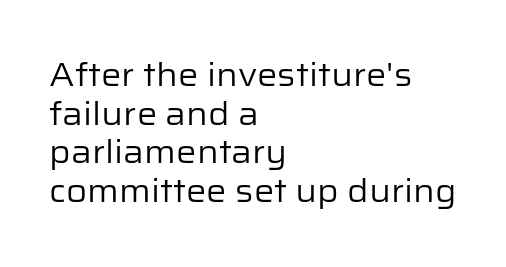
{"serif": "no", "italic": "no", "bold": "no", "weight": "regular", "width": "normal", "stroke_contrast": "low", "x_height": "medium", "monospaced": "no", "underline": "no", "align": "left", "line_spacing_ratio": 1.21, "letter_spacing": "normal", "letter_spacing_em": 0.0, "glyph_px": 32}
